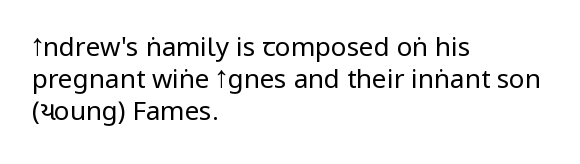
The image shows 26 px text type, upright; set left-aligned, line spacing 1.24x, normal letter spacing, not underlined.
